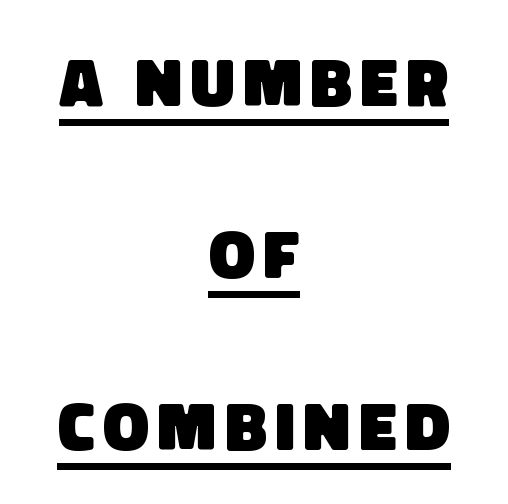
On the weight axis this lands at bold, roughly 700. What decoration does the sample have? An underline. The typeface chosen for these lines omits serifs. If you folded the block vertically in half, each line would mirror itself in length. Note the varied advance widths — an 'i' is clearly narrower than an 'm'. The leading is generous, giving the passage an open texture.
